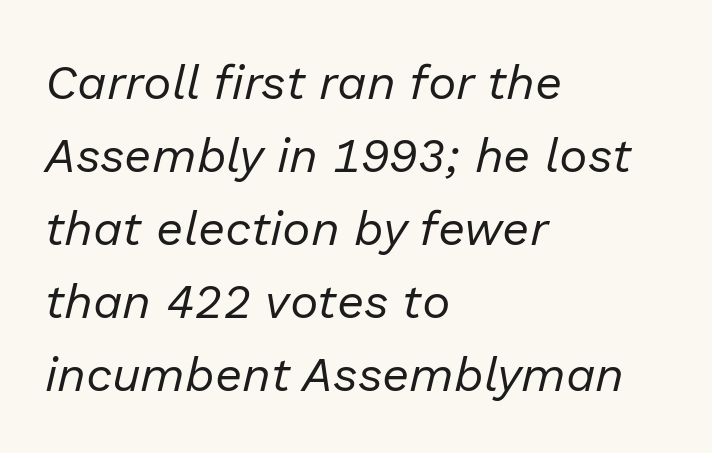
{"italic": "yes", "lean": "right", "slant_degrees": 13, "bold": "no", "weight": "regular", "width": "normal", "stroke_contrast": "low", "x_height": "medium", "monospaced": "no", "underline": "no", "align": "left", "line_spacing": "normal", "line_spacing_ratio": 1.52, "letter_spacing": "normal", "letter_spacing_em": 0.0, "glyph_px": 48}
